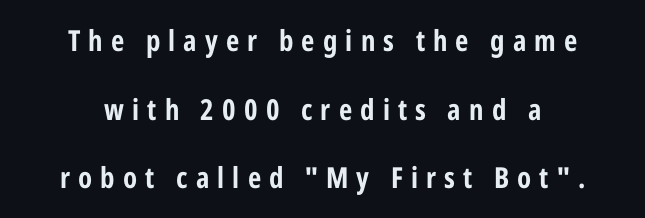
{"serif": "no", "italic": "no", "bold": "yes", "weight": "bold", "width": "condensed", "stroke_contrast": "low", "x_height": "medium", "monospaced": "no", "underline": "no", "align": "center", "line_spacing": "loose", "line_spacing_ratio": 2.37, "letter_spacing": "wide", "letter_spacing_em": 0.28, "glyph_px": 29}
